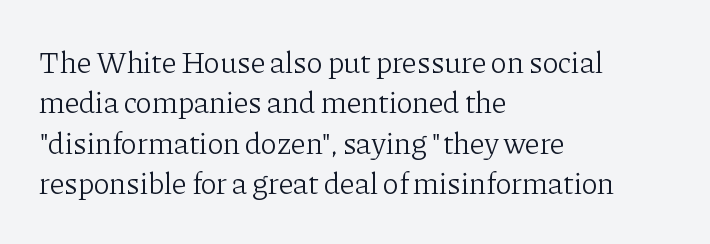
Q: Is the text bold? A: No.
Q: Is the text italic (slanted)? A: No, it is upright.
Q: Is the typeface a serif or a sans-serif typeface? A: Serif.
Q: Is the text underlined? A: No.
Q: How is the paragraph aligned? A: Left-aligned.
Q: Is the spacing between letters normal or unusually wide? A: Normal.
Q: Is the spacing between lines tight, normal or loose? A: Normal.
Q: Width (condensed, normal, or wide)? A: Normal.
Q: Stroke contrast? A: Low.
Q: x-height? A: Medium.
Q: Monospaced? A: No.
